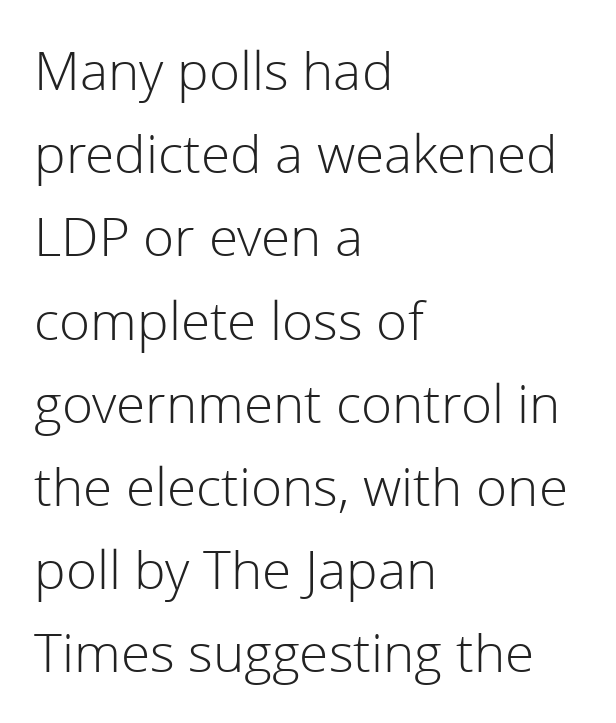
{"serif": "no", "italic": "no", "bold": "no", "weight": "light", "width": "normal", "stroke_contrast": "low", "x_height": "medium", "monospaced": "no", "underline": "no", "align": "left", "line_spacing": "normal", "line_spacing_ratio": 1.57, "letter_spacing": "normal", "letter_spacing_em": 0.0, "glyph_px": 53}
